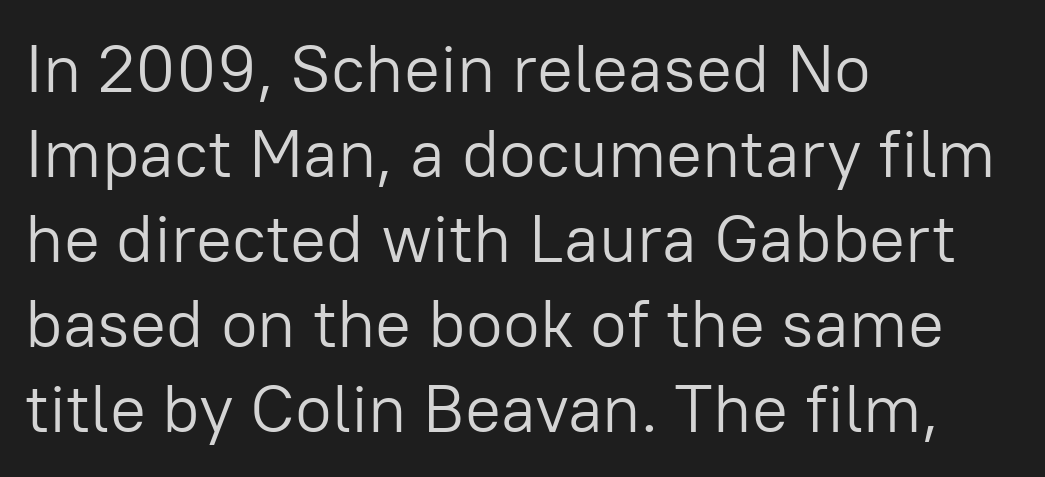
No extra tracking has been applied to these lines. Alignment: flush left. This is sans-serif lettering, the kind often seen on screens and signage. When letters stand straight like this, we call the style roman or upright. No extra ink here — the face is not bold.
